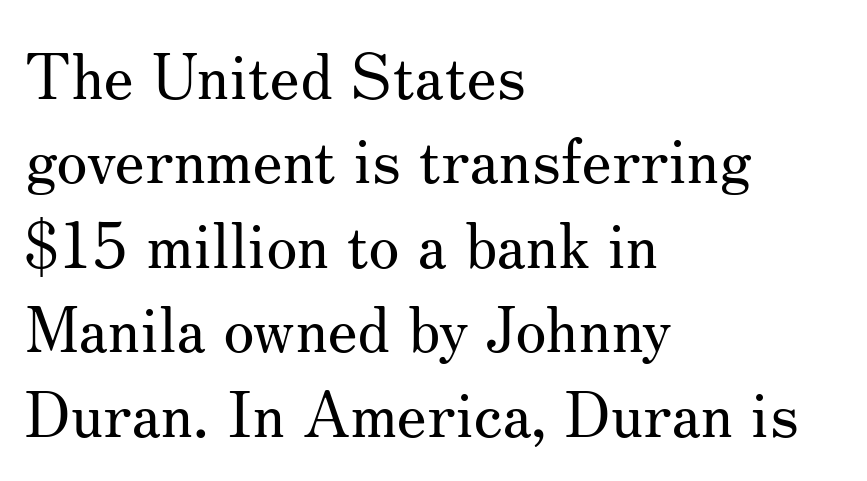
Q: Is the text bold? A: No.
Q: Is the text italic (slanted)? A: No, it is upright.
Q: Is the typeface a serif or a sans-serif typeface? A: Serif.
Q: Is the text underlined? A: No.
Q: How is the paragraph aligned? A: Left-aligned.
Q: Is the spacing between letters normal or unusually wide? A: Normal.
Q: Is the spacing between lines tight, normal or loose? A: Normal.
Q: Width (condensed, normal, or wide)? A: Normal.
Q: Stroke contrast? A: Medium.
Q: x-height? A: Small.
Q: Monospaced? A: No.
